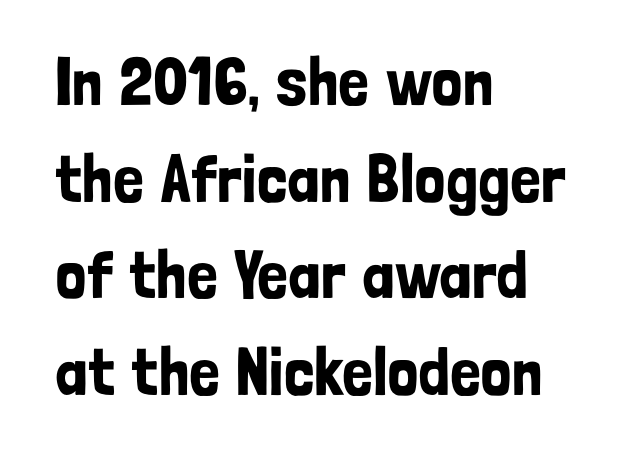
A typesetter would call this leading conventional body-copy spacing. Has an underline been added? It has not. You can tell it's not italic because the verticals are truly vertical. You could not count columns in this text — the font is proportionally spaced. Observe the ordinary spacing: letters are neighbours, not strangers. The passage is arranged the way most books set body copy — flush left.
